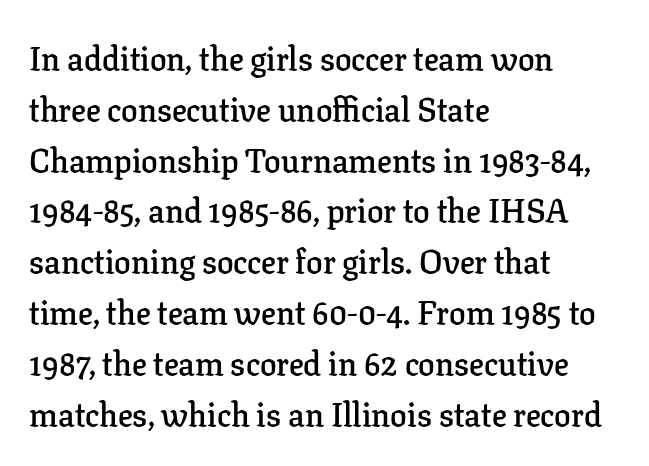
{"serif": "yes", "italic": "no", "bold": "semi", "weight": "semibold", "width": "normal", "stroke_contrast": "low", "x_height": "medium", "monospaced": "no", "underline": "no", "align": "left", "line_spacing": "normal", "line_spacing_ratio": 1.54, "letter_spacing": "normal", "letter_spacing_em": 0.0, "glyph_px": 33}
